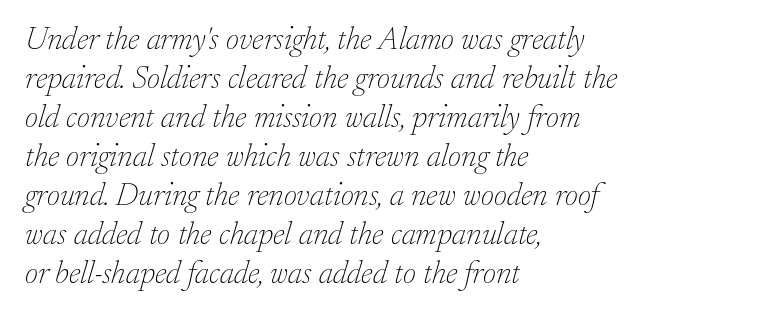
{"serif": "yes", "italic": "yes", "lean": "right", "slant_degrees": 17, "bold": "no", "weight": "thin", "width": "normal", "stroke_contrast": "low", "x_height": "small", "monospaced": "no", "underline": "no", "align": "left", "line_spacing_ratio": 1.22, "letter_spacing": "normal", "letter_spacing_em": 0.0, "glyph_px": 32}
